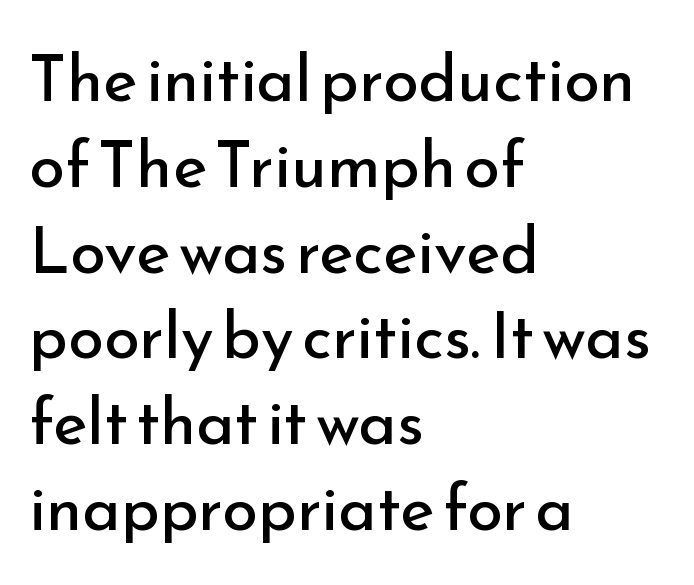
{"serif": "no", "italic": "no", "bold": "no", "weight": "regular", "width": "normal", "stroke_contrast": "low", "x_height": "small", "monospaced": "no", "underline": "no", "align": "left", "line_spacing": "normal", "line_spacing_ratio": 1.32, "letter_spacing": "normal", "letter_spacing_em": 0.0, "glyph_px": 65}
